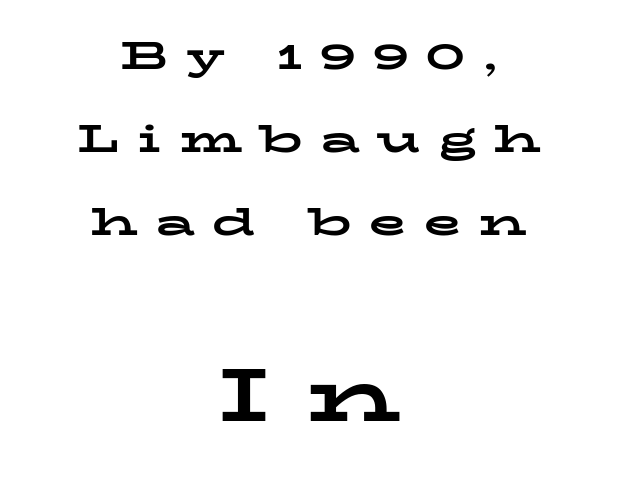
{"serif": "yes", "italic": "no", "bold": "yes", "weight": "bold", "width": "wide", "stroke_contrast": "low", "x_height": "medium", "monospaced": "no", "underline": "no", "align": "center", "line_spacing": "loose", "line_spacing_ratio": 2.19, "letter_spacing": "wide", "letter_spacing_em": 0.47, "larger_block": "second", "size_ratio": 1.97, "glyph_px": 75}
